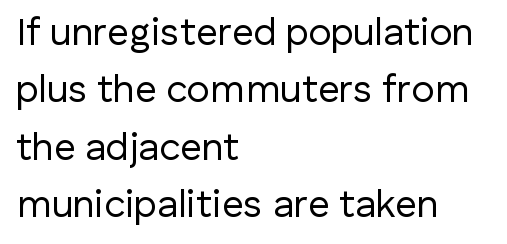
Any mark beneath the type? The region is blank. The face used here is a sans, in the tradition of grotesques and geometrics. These lines are rendered in a variable-pitch font. Line spacing here is normal. A classic flush-left, rag-right setting is used for this passage. These lines were composed using upright roman letters.
